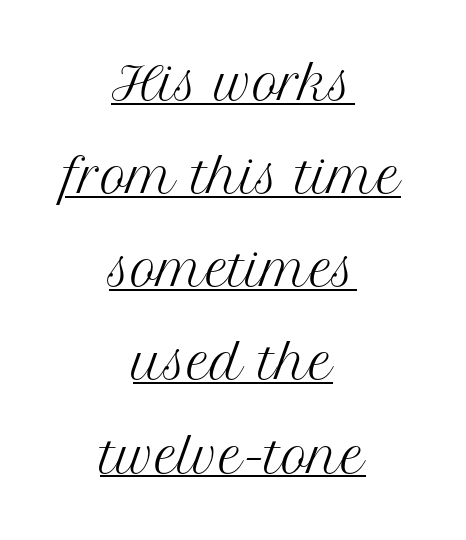
In terms of leading, this rendering errs on the spacious side. Spacing verdict: proportional, widths tailored to each character. The strokes carry an ordinary text weight at most. Compared with a flush-left layout, this one balances lines on the center instead.
